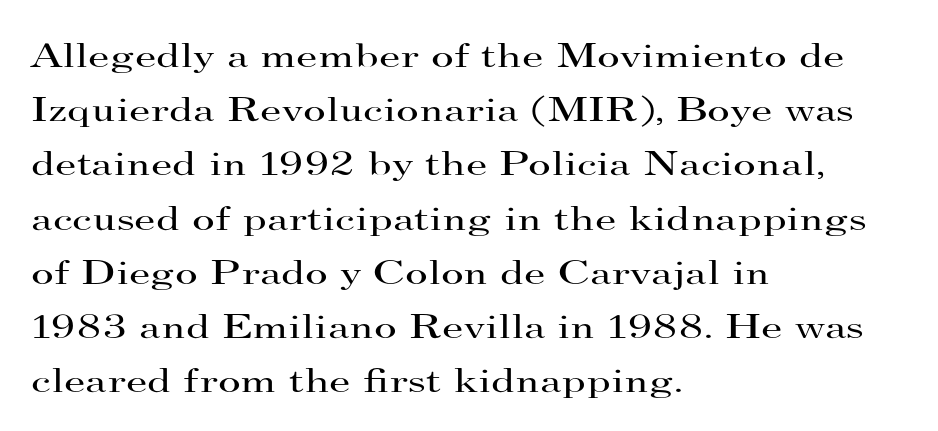
{"serif": "yes", "italic": "no", "bold": "no", "weight": "regular", "width": "wide", "stroke_contrast": "high", "x_height": "small", "monospaced": "no", "underline": "no", "align": "left", "line_spacing": "normal", "line_spacing_ratio": 1.55, "letter_spacing": "normal", "letter_spacing_em": 0.0, "glyph_px": 35}
